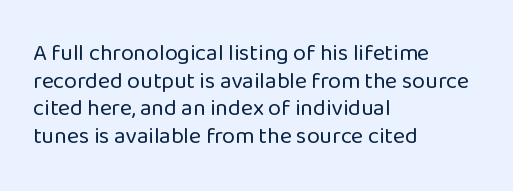
Unlike italic type, these characters show no tilt at all. The string is rendered with underlining switched off. The lines are quadded left. Tracking here is standard; glyphs follow each other at the usual distance. The letters look calm and open, with moderate or lighter stems.
